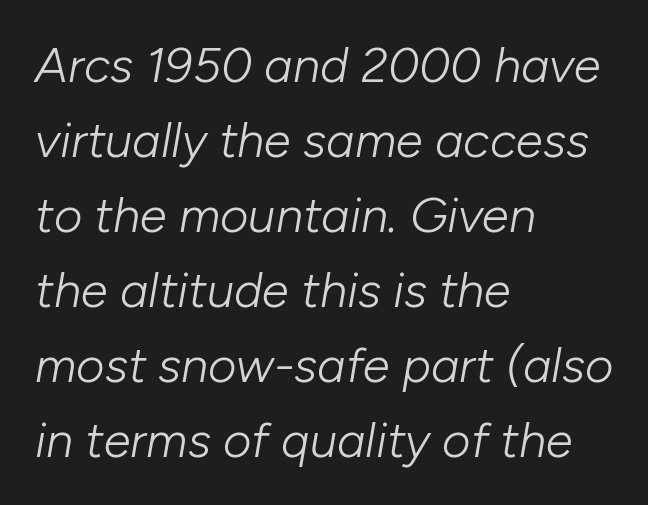
The image shows 49 px light type, italic (leaning right); set left-aligned, normal line spacing (1.53x), normal letter spacing, not underlined; low stroke contrast and a medium x-height.
